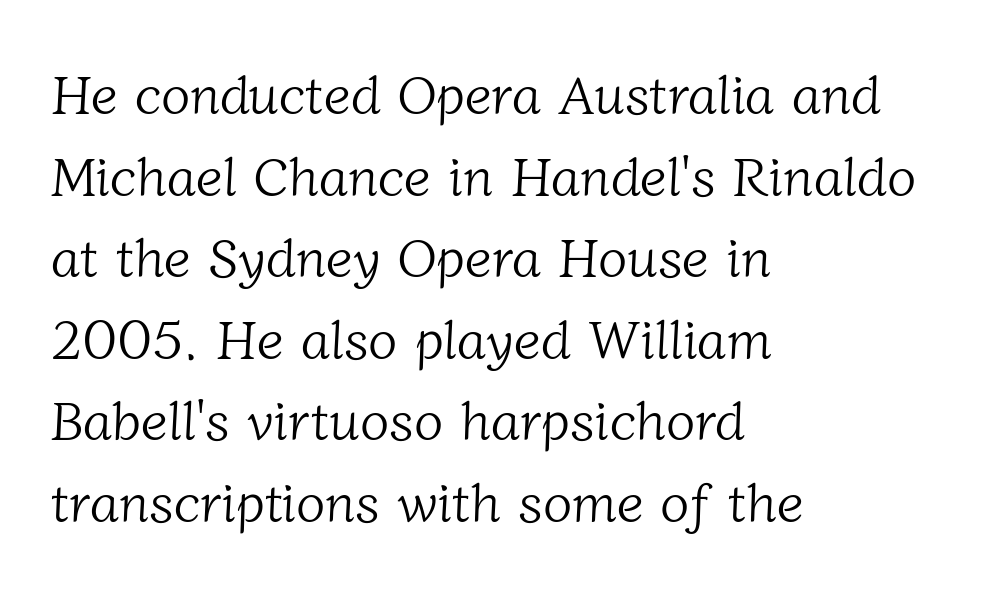
Q: Is the text bold? A: No.
Q: Is the typeface a serif or a sans-serif typeface? A: Serif.
Q: Is the text underlined? A: No.
Q: How is the paragraph aligned? A: Left-aligned.
Q: Is the spacing between letters normal or unusually wide? A: Normal.
Q: Is the spacing between lines tight, normal or loose? A: Normal.
Q: Width (condensed, normal, or wide)? A: Normal.
Q: Stroke contrast? A: Low.
Q: x-height? A: Medium.
Q: Monospaced? A: No.
